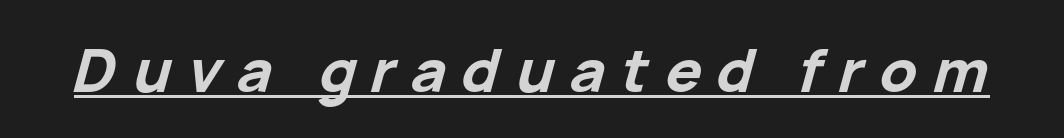
The image shows 60 px bold type, italic (leaning right); set unusually wide letter spacing (+0.27 em), underlined; low stroke contrast and a medium x-height.
